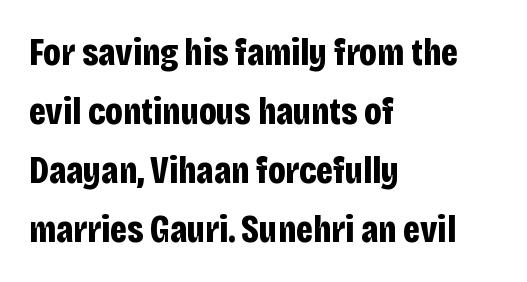
The image shows 38 px bold, condensed sans-serif type, upright; set left-aligned, normal line spacing (1.55x), normal letter spacing, not underlined; low stroke contrast and a large x-height.
